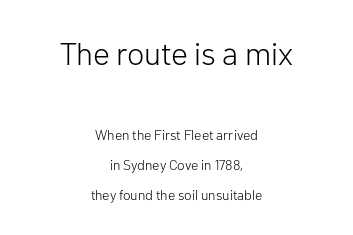
{"serif": "no", "italic": "no", "bold": "no", "weight": "light", "width": "normal", "stroke_contrast": "low", "x_height": "medium", "monospaced": "no", "underline": "no", "align": "center", "line_spacing": "loose", "line_spacing_ratio": 2.16, "letter_spacing": "normal", "letter_spacing_em": 0.0, "larger_block": "first", "size_ratio": 2.29, "glyph_px": 32}
